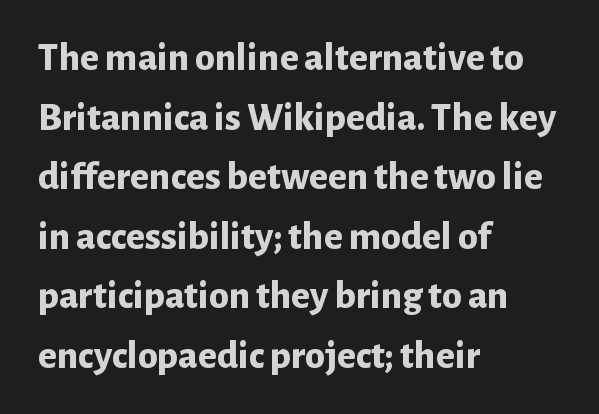
{"serif": "no", "italic": "no", "bold": "yes", "weight": "bold", "width": "normal", "stroke_contrast": "low", "x_height": "medium", "monospaced": "no", "underline": "no", "align": "left", "line_spacing": "normal", "line_spacing_ratio": 1.49, "letter_spacing": "normal", "letter_spacing_em": 0.0, "glyph_px": 40}
